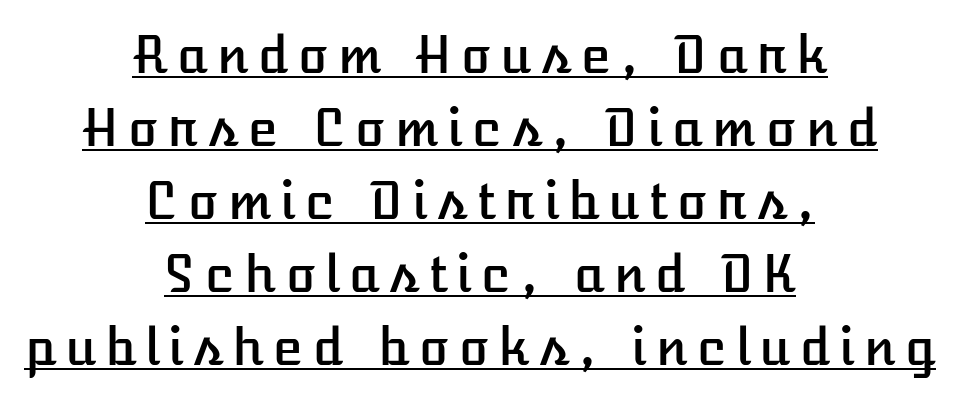
{"italic": "no", "width": "normal", "stroke_contrast": "low", "x_height": "medium", "monospaced": "no", "underline": "yes", "align": "center", "line_spacing": "normal", "line_spacing_ratio": 1.46, "glyph_px": 50}
